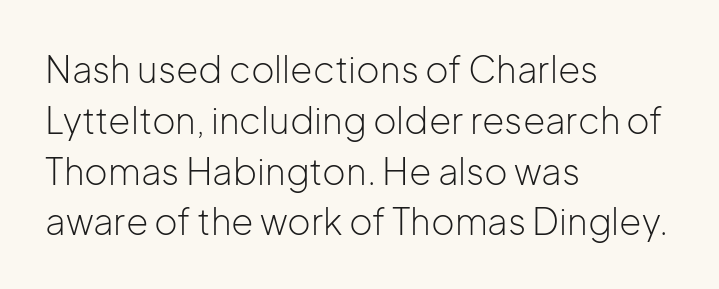
{"serif": "no", "italic": "no", "bold": "no", "weight": "light", "width": "normal", "stroke_contrast": "low", "x_height": "medium", "monospaced": "no", "underline": "no", "align": "left", "line_spacing": "normal", "line_spacing_ratio": 1.41, "letter_spacing": "normal", "letter_spacing_em": 0.0, "glyph_px": 36}
